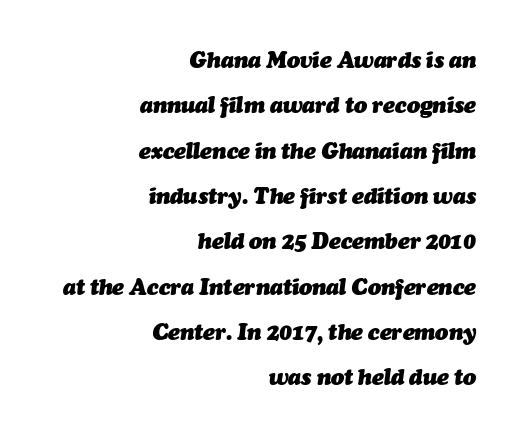
The baseline area is clear. Observe the lean: these are italic letterforms. In terms of letterspacing, this is plain default setting. Compared with a flush-left layout, this one pins lines to the opposite, right side. Weight check: bold — yes, fully. Line spacing here is loose.
